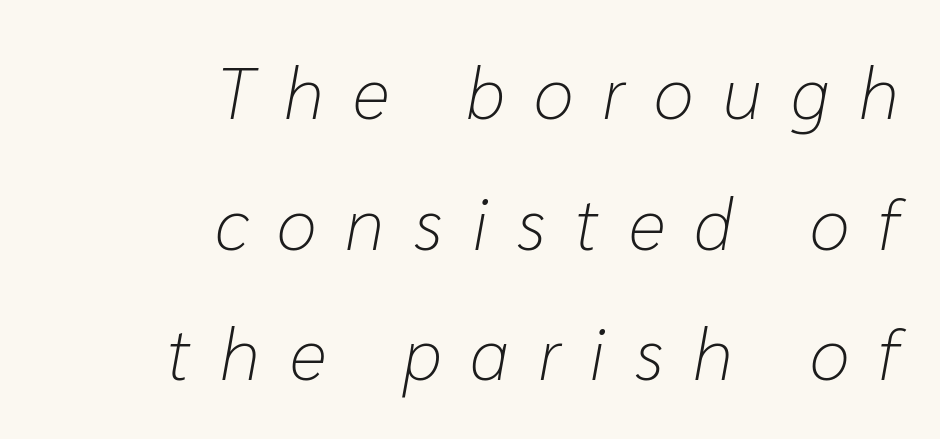
Q: Is the text bold? A: No.
Q: Is the text italic (slanted)? A: Yes, it leans right by about 10 degrees.
Q: Is the text underlined? A: No.
Q: How is the paragraph aligned? A: Right-aligned.
Q: Is the spacing between letters normal or unusually wide? A: Unusually wide.
Q: Width (condensed, normal, or wide)? A: Normal.
Q: Stroke contrast? A: Low.
Q: x-height? A: Medium.
Q: Monospaced? A: No.
